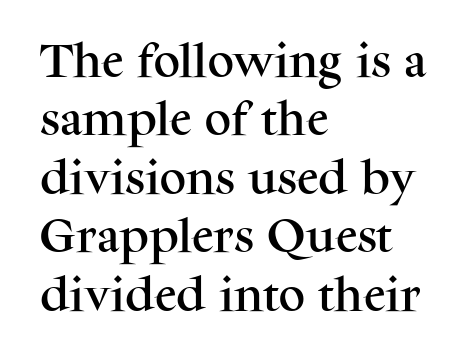
{"serif": "yes", "italic": "no", "width": "normal", "stroke_contrast": "medium", "x_height": "medium", "monospaced": "no", "underline": "no", "align": "left", "line_spacing": "normal", "line_spacing_ratio": 1.58, "letter_spacing": "normal", "letter_spacing_em": 0.0, "glyph_px": 37}
